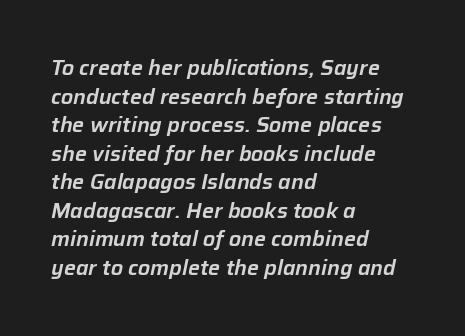
Q: Is the text italic (slanted)? A: Yes, it leans right by about 12 degrees.
Q: Is the text underlined? A: No.
Q: How is the paragraph aligned? A: Left-aligned.
Q: Is the spacing between letters normal or unusually wide? A: Normal.
Q: Is the spacing between lines tight, normal or loose? A: Normal.
